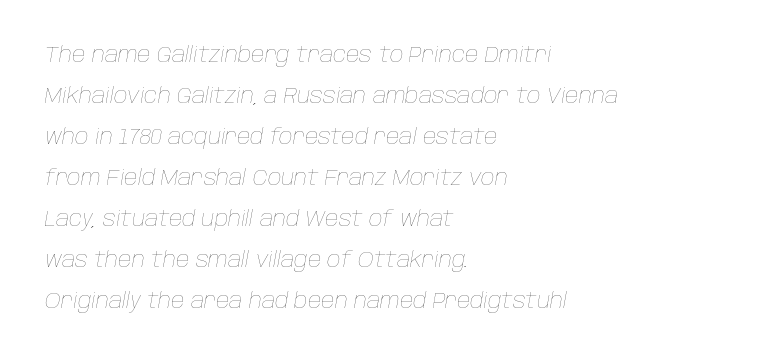
The image shows 21 px text type, italic (leaning right); set left-aligned, loose line spacing (1.95x), normal letter spacing, not underlined.
